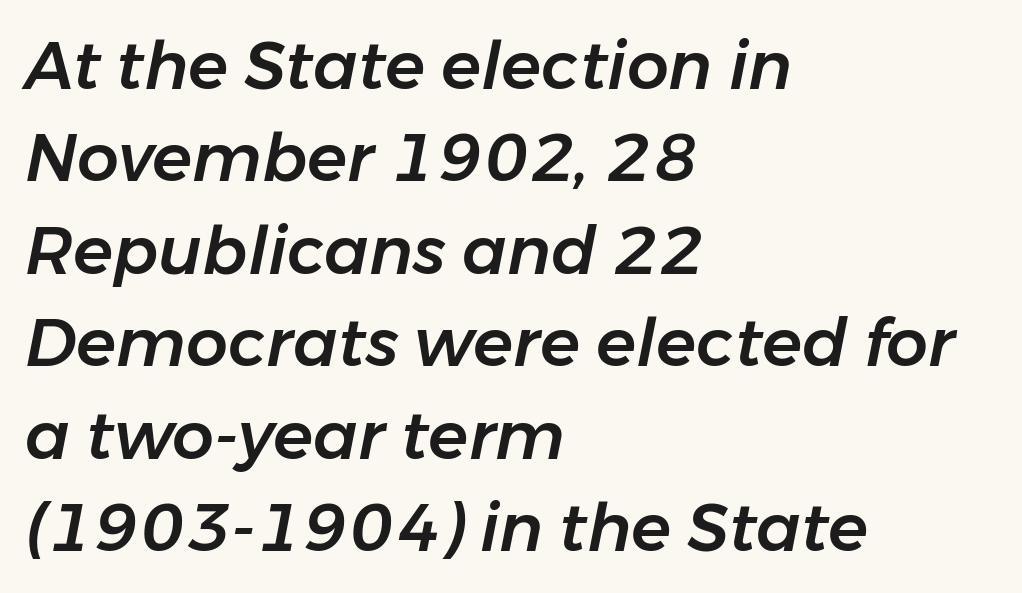
The image shows 66 px text type, italic (leaning right); set left-aligned, normal line spacing (1.4x), normal letter spacing, not underlined; low stroke contrast and a medium x-height.
